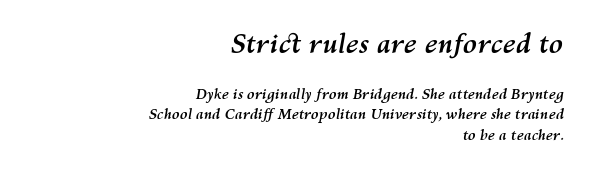
Each word holds together tightly as a unit, with standard inter-letter gaps. The lettering tilts uniformly, giving the passage an italic look. Type without underlining. Interline gaps are of average width in this sample.
